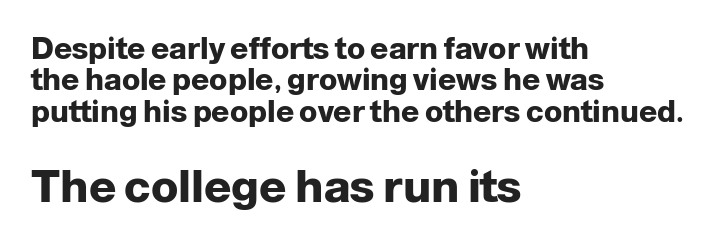
This is sans-serif lettering, the kind often seen on screens and signage. Line beginnings align vertically; line endings do not. The letterforms sit shoulder to shoulder at normal distance. One glance says dense: line gaps are narrower than usual.
